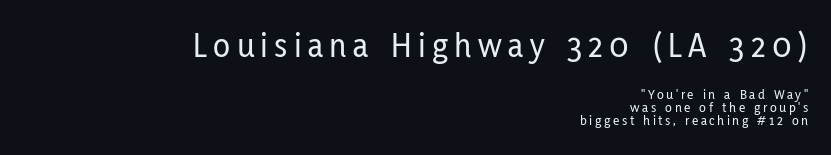
Q: Is the text italic (slanted)? A: No, it is upright.
Q: Is the typeface a serif or a sans-serif typeface? A: Sans-serif.
Q: Is the text underlined? A: No.
Q: How is the paragraph aligned? A: Right-aligned.
Q: Is the spacing between lines tight, normal or loose? A: Tight.
Q: Which block of text is set in a larger size, the first (top) or the second (bottom)? A: The first (top) one.
Q: Width (condensed, normal, or wide)? A: Condensed.
Q: Stroke contrast? A: Low.
Q: x-height? A: Medium.
Q: Monospaced? A: No.
